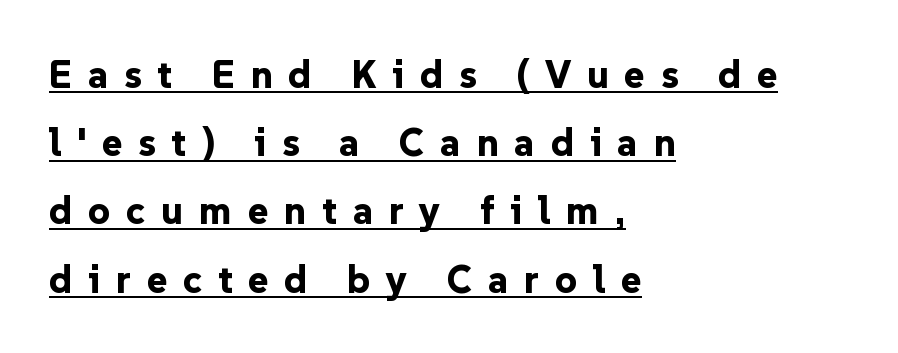
Q: Is the text bold? A: Yes.
Q: Is the text italic (slanted)? A: No, it is upright.
Q: Is the typeface a serif or a sans-serif typeface? A: Sans-serif.
Q: Is the text underlined? A: Yes.
Q: How is the paragraph aligned? A: Left-aligned.
Q: Is the spacing between letters normal or unusually wide? A: Unusually wide.
Q: Width (condensed, normal, or wide)? A: Normal.
Q: Stroke contrast? A: Low.
Q: x-height? A: Medium.
Q: Monospaced? A: No.
